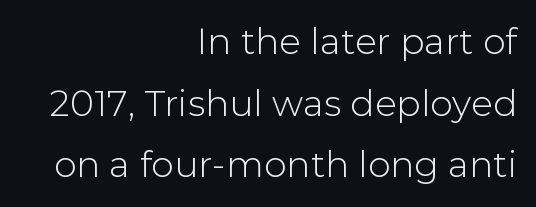
The image shows 36 px sans-serif type, upright; set right-aligned, line spacing 1.71x, normal letter spacing, not underlined; low stroke contrast and a medium x-height.
